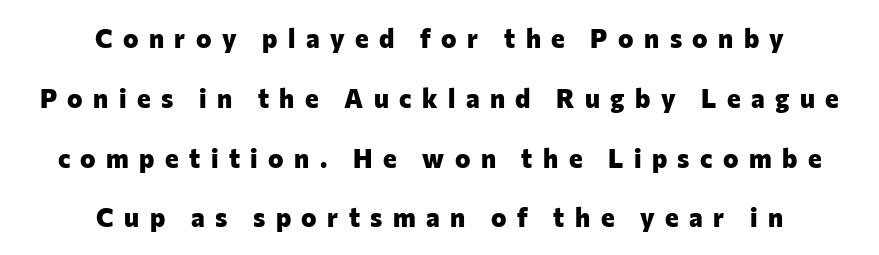
{"italic": "no", "bold": "yes", "underline": "no", "align": "center", "line_spacing": "loose", "line_spacing_ratio": 2.3, "letter_spacing": "wide", "letter_spacing_em": 0.4, "glyph_px": 26}
